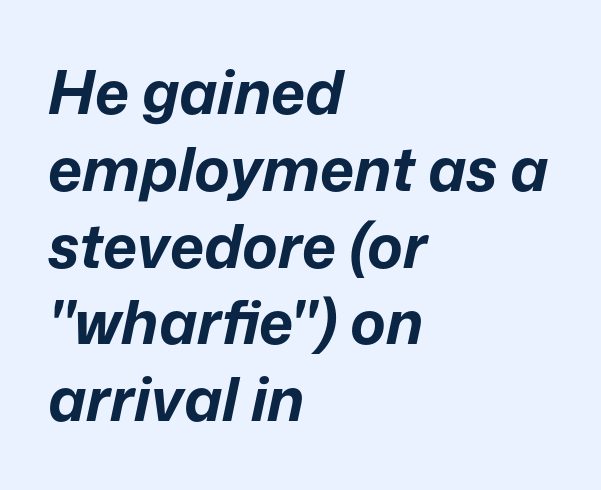
The image shows 60 px bold type, italic (leaning right); set left-aligned, normal line spacing (1.28x), normal letter spacing, not underlined; low stroke contrast and a medium x-height.
